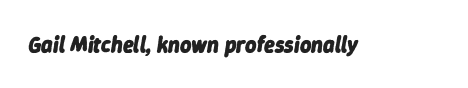
{"italic": "yes", "lean": "right", "slant_degrees": 9, "bold": "yes", "underline": "no", "letter_spacing": "normal", "letter_spacing_em": 0.0, "glyph_px": 22}
